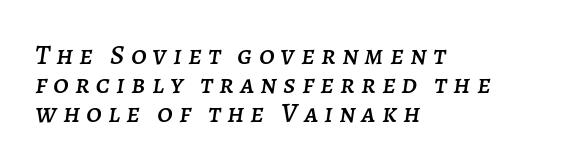
Q: Is the text italic (slanted)? A: Yes, it leans right by about 7 degrees.
Q: Is the text underlined? A: No.
Q: How is the paragraph aligned? A: Left-aligned.
Q: Is the spacing between letters normal or unusually wide? A: Unusually wide.
Q: Is the spacing between lines tight, normal or loose? A: Tight.
Q: Width (condensed, normal, or wide)? A: Normal.
Q: Stroke contrast? A: Low.
Q: x-height? A: Large.
Q: Monospaced? A: No.
